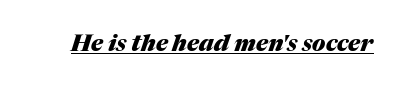
The image shows 23 px bold type, italic (leaning right); set normal letter spacing, underlined.
